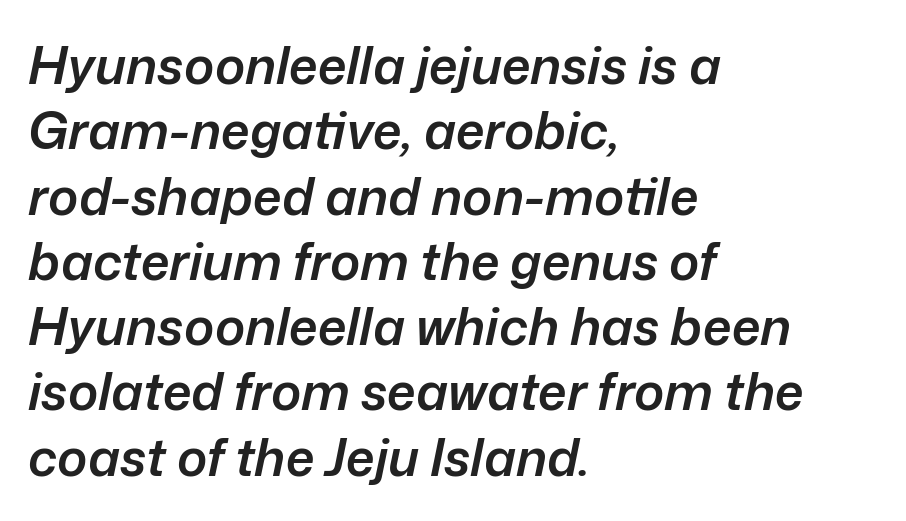
Q: Is the text bold? A: Semi-bold.
Q: Is the text italic (slanted)? A: Yes, it leans right by about 12 degrees.
Q: Is the text underlined? A: No.
Q: How is the paragraph aligned? A: Left-aligned.
Q: Is the spacing between letters normal or unusually wide? A: Normal.
Q: Is the spacing between lines tight, normal or loose? A: Normal.
Q: Width (condensed, normal, or wide)? A: Normal.
Q: Stroke contrast? A: Low.
Q: x-height? A: Medium.
Q: Monospaced? A: No.
